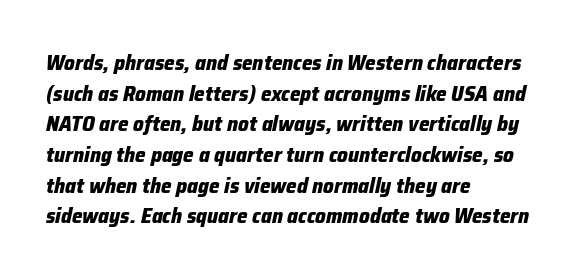
Line starts are locked; line ends wander. Caption: standard tracking, unaltered. Each glyph is drawn with heavy, bold strokes. Rendered with sloped, italic letterforms. These lines sit exactly where default settings would place them. Check the space under the baseline: it is left empty.
